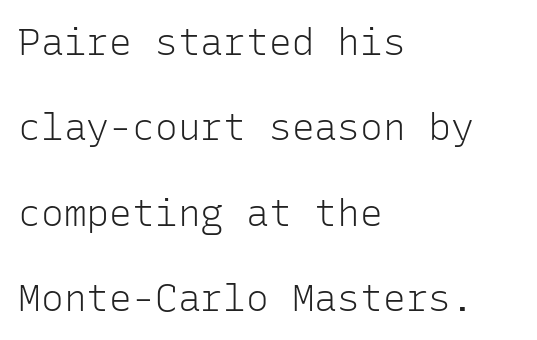
{"serif": "no", "italic": "no", "bold": "no", "weight": "light", "width": "normal", "stroke_contrast": "low", "x_height": "medium", "monospaced": "yes", "underline": "no", "align": "left", "line_spacing": "loose", "line_spacing_ratio": 2.25, "letter_spacing": "normal", "letter_spacing_em": 0.0, "glyph_px": 38}
